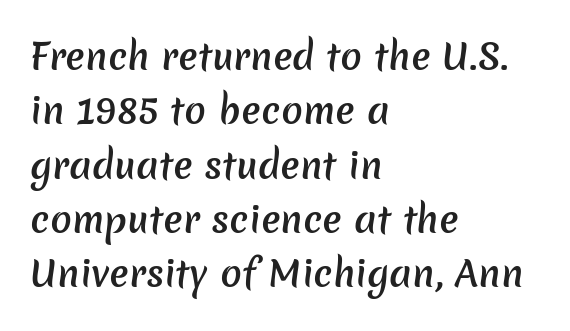
The image shows 36 px semibold sans-serif type; set left-aligned, normal line spacing (1.51x), normal letter spacing, not underlined; low stroke contrast and a medium x-height.
